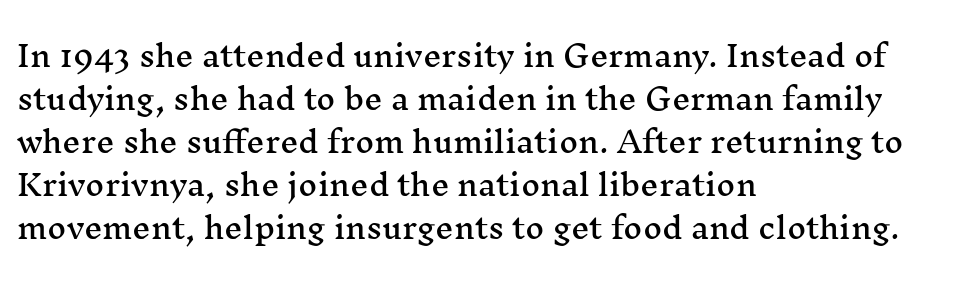
{"serif": "yes", "italic": "no", "width": "wide", "stroke_contrast": "medium", "x_height": "medium", "monospaced": "no", "underline": "no", "align": "left", "line_spacing": "normal", "line_spacing_ratio": 1.48, "letter_spacing": "normal", "letter_spacing_em": 0.0, "glyph_px": 29}
